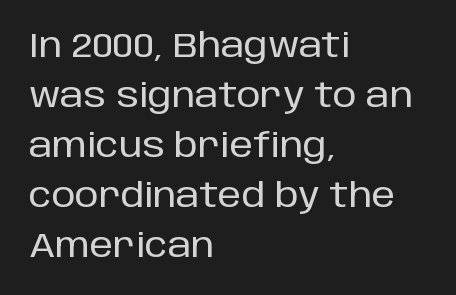
In terms of letterform style, serifs are entirely absent. The rendering anchors every line to the left-hand side. This rendering leaves character spacing at its baseline value. Anything drawn beneath the words? Only blank space. Spacing verdict: proportional, widths tailored to each character. Unlike italic type, these characters show no tilt at all.
